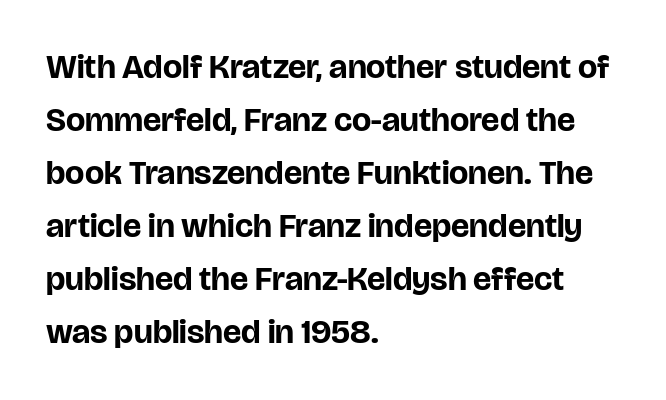
The image shows 34 px bold sans-serif type, upright; set left-aligned, normal line spacing (1.56x), normal letter spacing, not underlined; low stroke contrast and a large x-height.
